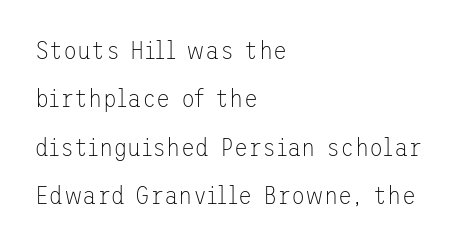
{"italic": "no", "bold": "no", "underline": "no", "align": "left", "line_spacing_ratio": 1.86, "letter_spacing": "normal", "letter_spacing_em": 0.0, "glyph_px": 26}
